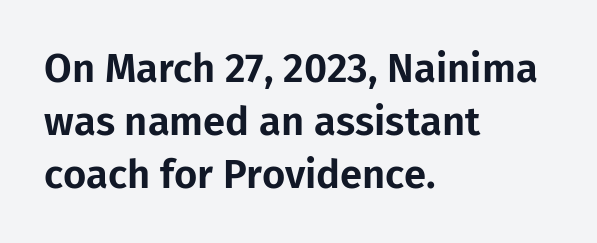
The image shows 40 px sans-serif type, upright; set left-aligned, normal line spacing (1.32x), normal letter spacing, not underlined; low stroke contrast and a medium x-height.
